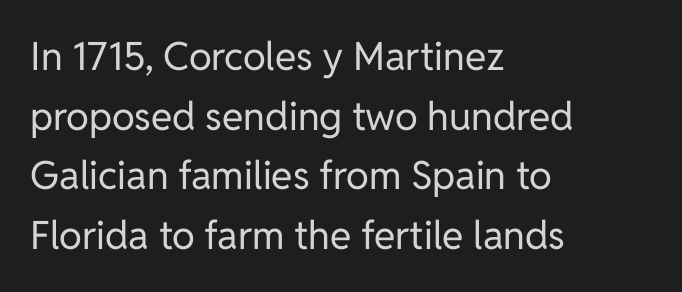
The image shows 39 px regular-weight sans-serif type, upright; set left-aligned, normal line spacing (1.53x), normal letter spacing, not underlined; low stroke contrast and a medium x-height.
